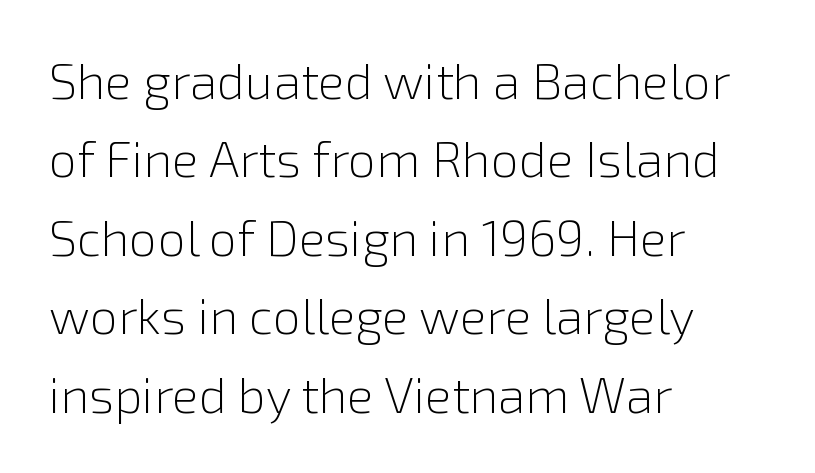
{"serif": "no", "italic": "no", "bold": "no", "weight": "light", "width": "normal", "x_height": "medium", "monospaced": "no", "underline": "no", "align": "left", "line_spacing": "normal", "line_spacing_ratio": 1.57, "letter_spacing": "normal", "letter_spacing_em": 0.0, "glyph_px": 50}
